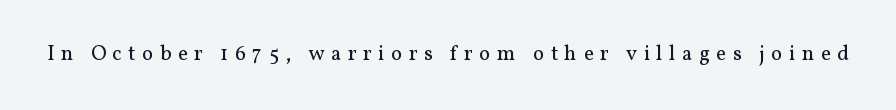
The image shows 21 px text type, upright; set unusually wide letter spacing (+0.31 em), not underlined.
